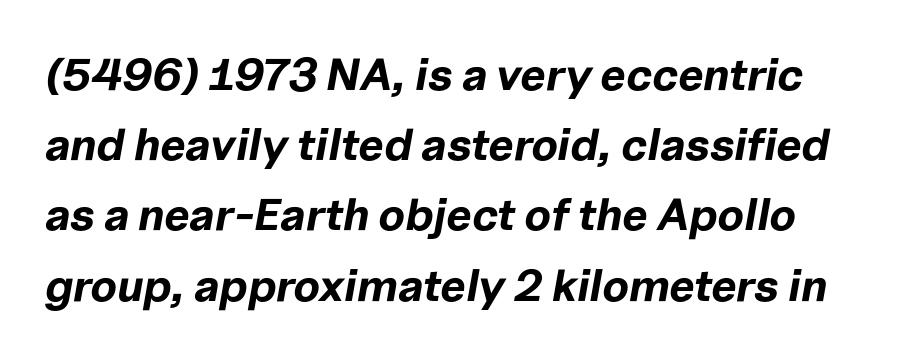
{"italic": "yes", "lean": "right", "slant_degrees": 10, "bold": "yes", "weight": "bold", "width": "normal", "stroke_contrast": "low", "x_height": "medium", "monospaced": "no", "underline": "no", "line_spacing": "normal", "line_spacing_ratio": 1.56, "letter_spacing": "normal", "letter_spacing_em": 0.0, "glyph_px": 45}
